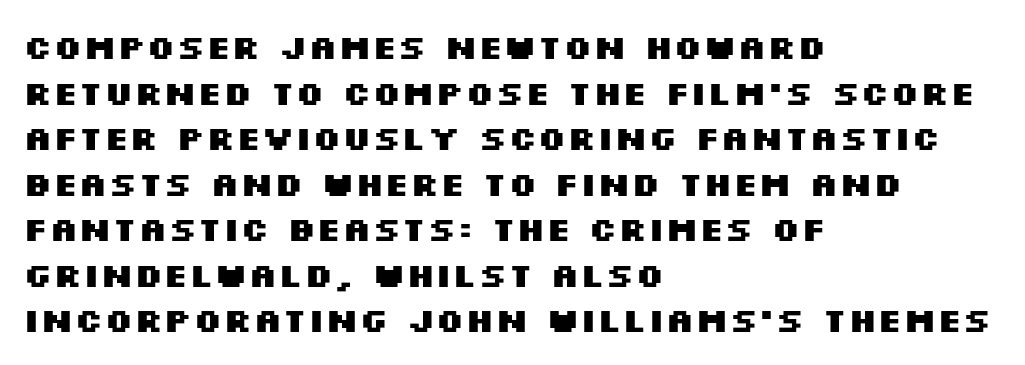
Nope, no serifs anywhere on these letters. Proportional: the letters do not fall into vertical columns. Is the letter spacing exaggerated? No — it looks like the ordinary default. This block has exactly the height ordinary leading produces. Caption: multi-line text, flush left, ragged right. Set as a true bold cut, around the 700 mark.
